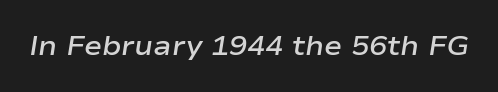
The specimen omits any rule beneath the text block's lines. The passage shown has conventional tracking throughout. The specimen reads as italic at a glance. Semibold letterforms, between regular and bold.
